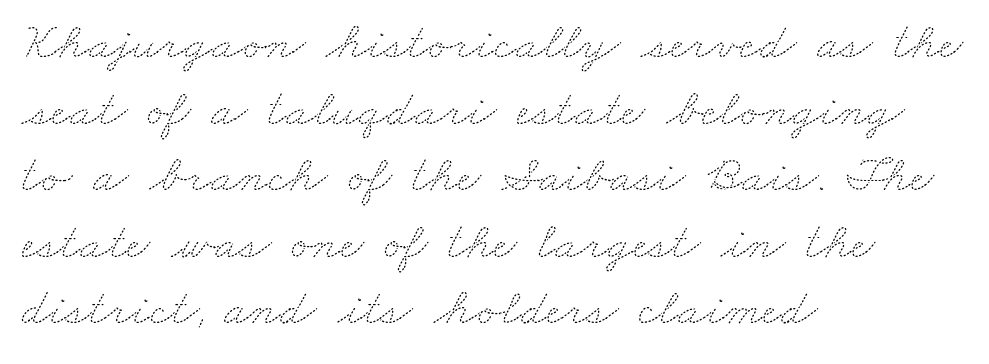
The image shows 52 px thin, wide type; set left-aligned, normal line spacing (1.28x), normal letter spacing, not underlined; medium stroke contrast and a small x-height.
